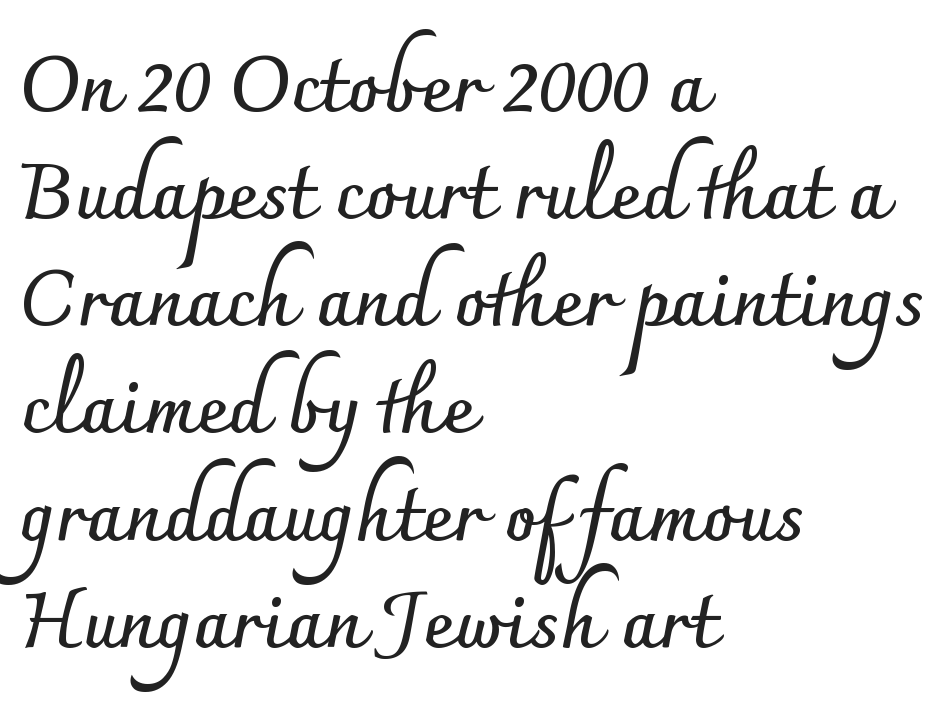
Q: Is the text bold? A: Yes.
Q: Is the text italic (slanted)? A: Yes.
Q: Is the typeface a serif or a sans-serif typeface? A: Sans-serif.
Q: Is the text underlined? A: No.
Q: How is the paragraph aligned? A: Left-aligned.
Q: Is the spacing between letters normal or unusually wide? A: Normal.
Q: Is the spacing between lines tight, normal or loose? A: Normal.
Q: Width (condensed, normal, or wide)? A: Normal.
Q: Stroke contrast? A: Low.
Q: x-height? A: Small.
Q: Monospaced? A: No.
